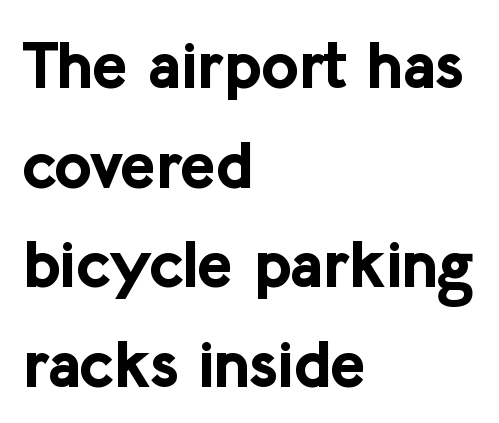
Q: Is the text bold? A: Yes.
Q: Is the text italic (slanted)? A: No, it is upright.
Q: Is the typeface a serif or a sans-serif typeface? A: Sans-serif.
Q: Is the text underlined? A: No.
Q: How is the paragraph aligned? A: Left-aligned.
Q: Is the spacing between letters normal or unusually wide? A: Normal.
Q: Is the spacing between lines tight, normal or loose? A: Normal.
Q: Width (condensed, normal, or wide)? A: Normal.
Q: Stroke contrast? A: Low.
Q: x-height? A: Medium.
Q: Monospaced? A: No.
